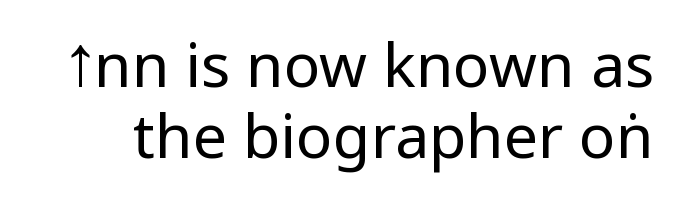
The passage shown is not bold in any degree. The space directly below the letters is spotless. A typesetter would mark this as roman, not italic. The glyphs in this specimen are sans serif. The tracking reads as untouched default to a designer's eye.
